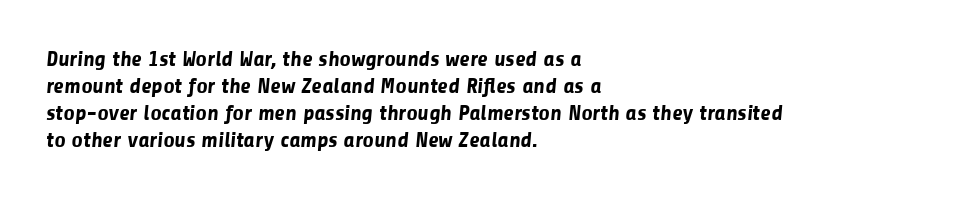
Q: Is the text bold? A: Yes.
Q: Is the text underlined? A: No.
Q: How is the paragraph aligned? A: Left-aligned.
Q: Is the spacing between letters normal or unusually wide? A: Normal.
